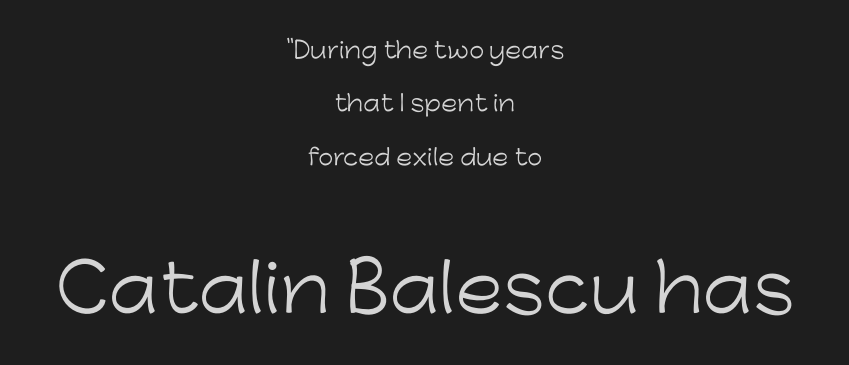
Q: Is the text bold? A: No.
Q: Is the text italic (slanted)? A: No, it is upright.
Q: Is the typeface a serif or a sans-serif typeface? A: Sans-serif.
Q: Is the text underlined? A: No.
Q: How is the paragraph aligned? A: Centered.
Q: Is the spacing between letters normal or unusually wide? A: Normal.
Q: Is the spacing between lines tight, normal or loose? A: Loose.
Q: Which block of text is set in a larger size, the first (top) or the second (bottom)? A: The second (bottom) one.
Q: Width (condensed, normal, or wide)? A: Normal.
Q: Stroke contrast? A: Low.
Q: x-height? A: Medium.
Q: Monospaced? A: No.
